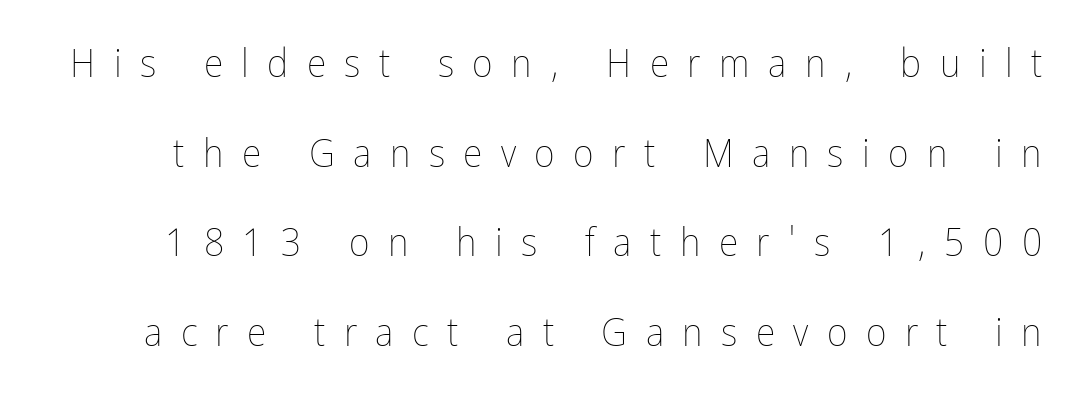
{"italic": "no", "bold": "no", "weight": "thin", "width": "condensed", "stroke_contrast": "low", "x_height": "medium", "monospaced": "no", "underline": "no", "line_spacing": "loose", "line_spacing_ratio": 2.24, "letter_spacing": "wide", "letter_spacing_em": 0.46, "glyph_px": 40}
